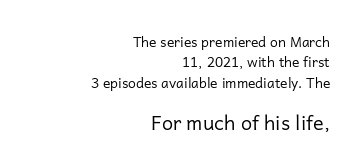
Is there any slant? The stems are plumb. The zone under the glyphs is completely vacant. Default kerning and tracking; the words read as compact shapes. Horizontal bands of white between lines are of average thickness. Where is the straight margin? On the right. The letters look calm and open, with moderate or lighter stems.
